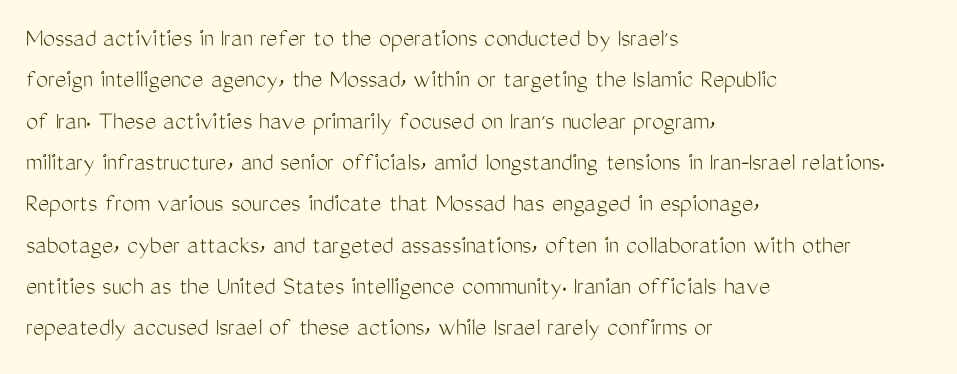
In terms of leading, this rendering sits right in the middle. The lettering stays uniformly vertical, giving the passage a roman look. Decoration check: the copy has no underline. The passage shown is not bold in any degree. How are the letters spaced? Ordinarily, with no added tracking.
